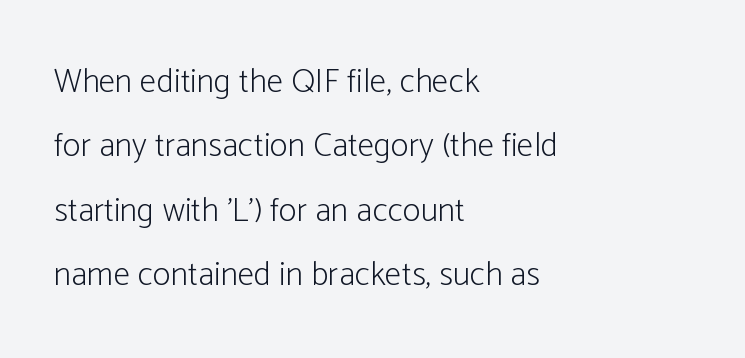
Nothing unusual about the tracking: characters are spaced as the font intends. A typesetter would call this proportional, since set widths differ per character. In terms of letterform style, serifs are entirely absent. Is there any slant? The stems are plumb. A light-to-regular cut is what we see here.
